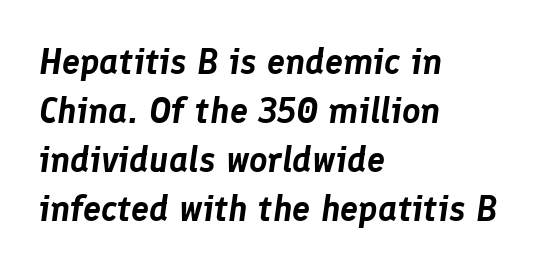
The image shows 36 px text type, italic (leaning right); set left-aligned, normal line spacing (1.36x), normal letter spacing, not underlined; low stroke contrast and a medium x-height.
